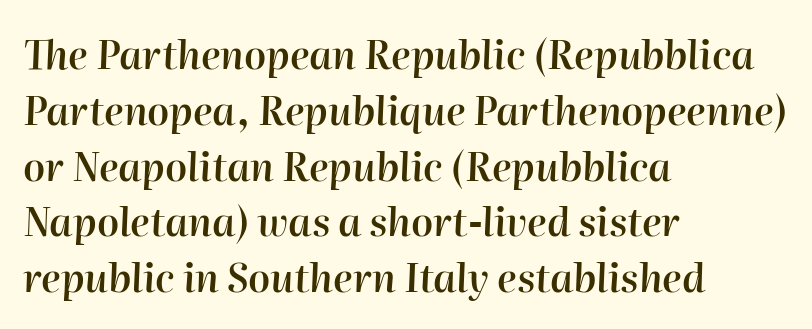
Q: Is the text bold? A: Semi-bold.
Q: Is the text italic (slanted)? A: Yes, it leans right by about 2 degrees.
Q: Is the text underlined? A: No.
Q: How is the paragraph aligned? A: Left-aligned.
Q: Is the spacing between letters normal or unusually wide? A: Normal.
Q: Is the spacing between lines tight, normal or loose? A: Normal.
Q: Width (condensed, normal, or wide)? A: Normal.
Q: Stroke contrast? A: High.
Q: x-height? A: Medium.
Q: Monospaced? A: No.
